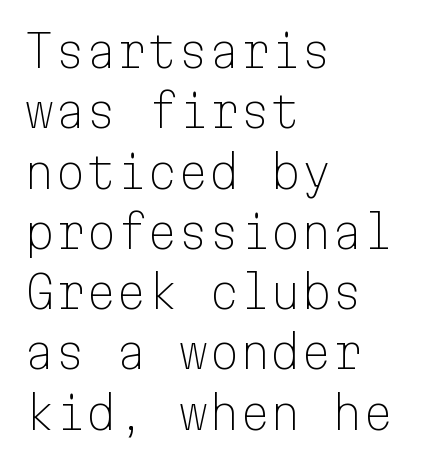
The image shows 44 px light sans-serif type, upright, monospaced; set left-aligned, normal line spacing (1.37x), normal letter spacing, not underlined; low stroke contrast and a medium x-height.
